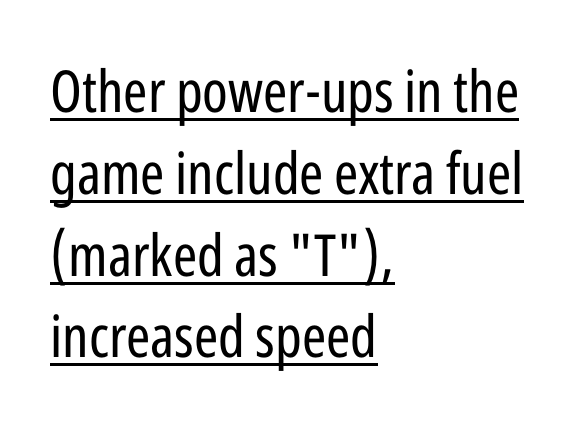
{"serif": "no", "italic": "no", "bold": "no", "weight": "regular", "width": "condensed", "stroke_contrast": "low", "x_height": "medium", "monospaced": "no", "underline": "yes", "align": "left", "line_spacing": "normal", "line_spacing_ratio": 1.41, "letter_spacing": "normal", "letter_spacing_em": 0.0, "glyph_px": 58}
